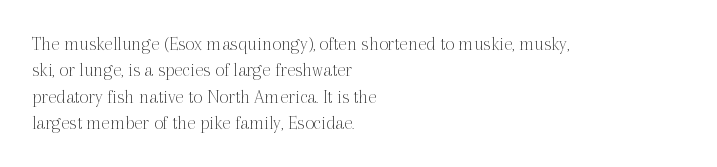
The image shows 20 px text type, upright; set left-aligned, normal line spacing (1.32x), normal letter spacing, not underlined.
